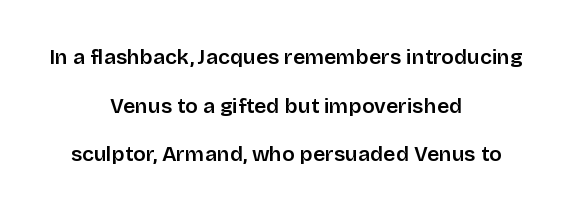
Glance below the letters and you will spot only blank space. Caption: semibold face, moderately heavy strokes. This sample trades compactness for vertical openness between lines. The typesetter chose a symmetrical, centered arrangement here.
